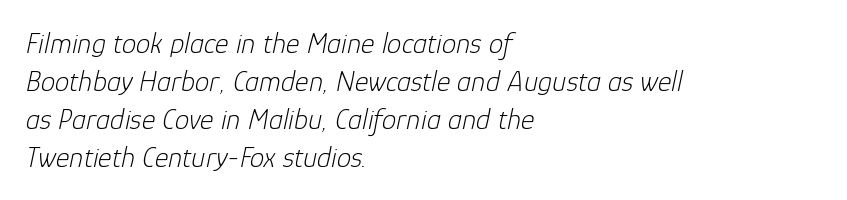
Character widths vary here, with narrow letters taking less room than wide ones. Slanted lettering throughout. Between one letter and the next there's only the usual sliver of space. Normally led — the rows are evenly, conventionally spaced. Descenders are the only things crossing below the line. A quiet, ordinary-to-light weight characterises the typeface.
